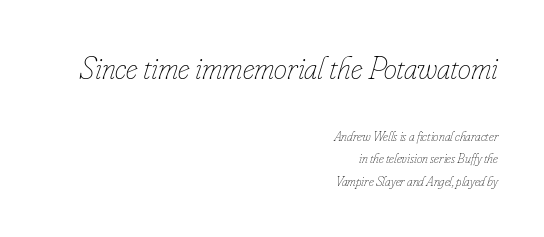
Between one letter and the next there's only the usual sliver of space. The gap between lines stays unmarked. Scale decreases going downward across the two blocks. A typesetter would call this leading conventional body-copy spacing. Quick note: italic.
